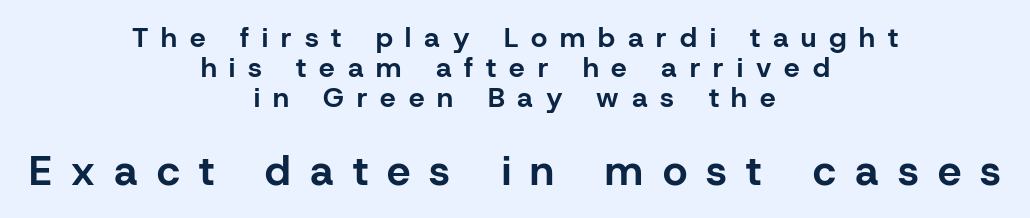
{"serif": "no", "italic": "no", "bold": "yes", "weight": "bold", "width": "normal", "stroke_contrast": "low", "x_height": "medium", "monospaced": "no", "underline": "no", "align": "center", "line_spacing": "tight", "line_spacing_ratio": 1.08, "letter_spacing": "wide", "letter_spacing_em": 0.46, "larger_block": "second", "size_ratio": 1.5, "glyph_px": 42}
